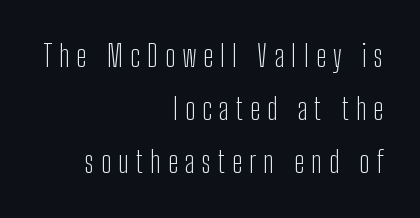
{"serif": "no", "italic": "no", "bold": "no", "weight": "light", "width": "condensed", "stroke_contrast": "low", "x_height": "medium", "monospaced": "no", "underline": "no", "align": "right", "line_spacing_ratio": 1.77, "letter_spacing": "wide", "letter_spacing_em": 0.24, "glyph_px": 30}
